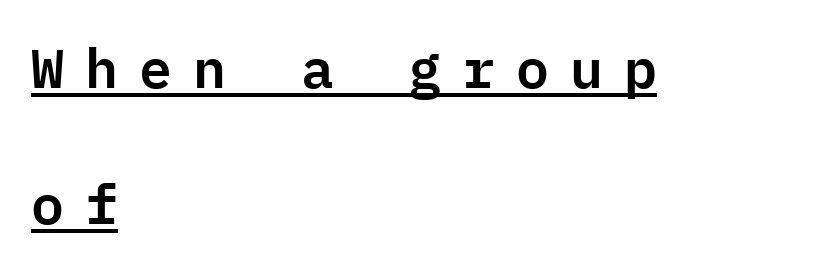
{"serif": "no", "italic": "no", "width": "normal", "stroke_contrast": "low", "x_height": "medium", "monospaced": "yes", "underline": "yes", "align": "left", "line_spacing": "loose", "line_spacing_ratio": 2.47, "letter_spacing": "wide", "letter_spacing_em": 0.38, "glyph_px": 55}
